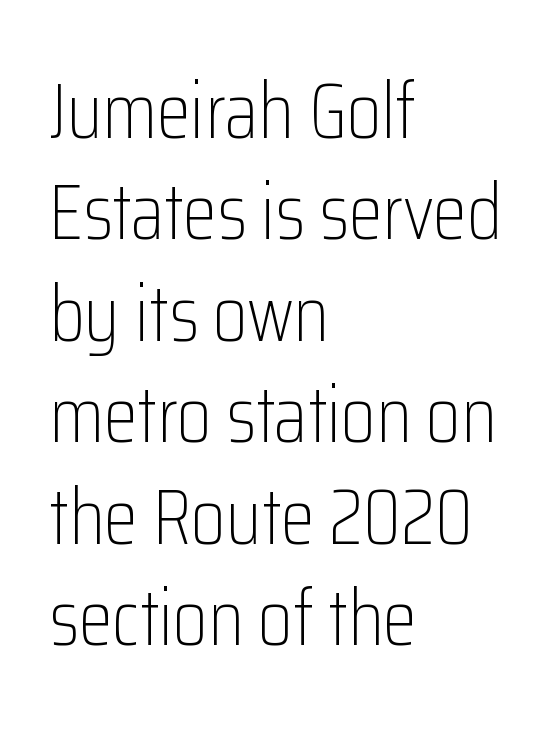
Q: Is the text bold? A: No.
Q: Is the text italic (slanted)? A: No, it is upright.
Q: Is the typeface a serif or a sans-serif typeface? A: Sans-serif.
Q: Is the text underlined? A: No.
Q: How is the paragraph aligned? A: Left-aligned.
Q: Is the spacing between letters normal or unusually wide? A: Normal.
Q: Is the spacing between lines tight, normal or loose? A: Normal.
Q: Width (condensed, normal, or wide)? A: Condensed.
Q: Stroke contrast? A: Low.
Q: x-height? A: Medium.
Q: Monospaced? A: No.
